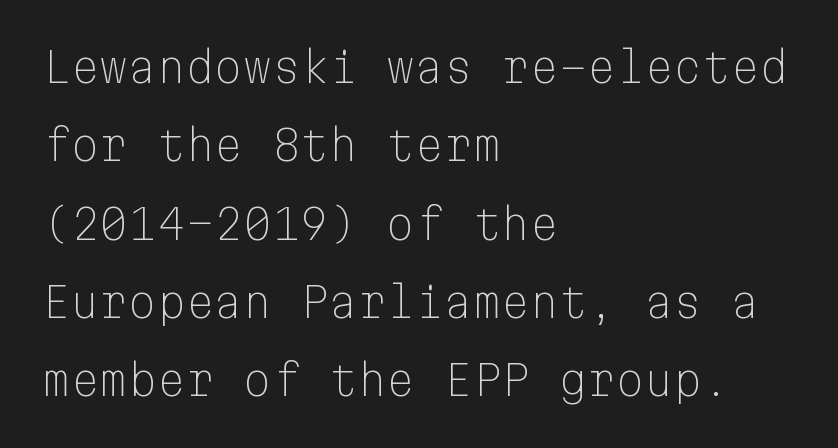
The strip under each line holds only bare page. This sample has the even, mechanical cadence of fixed-width lettering. The block of text is sparse from top to bottom, with ample space between rows. The letters look calm and open, with moderate or lighter stems. The text was rendered using a sans face with plain stroke endings.
